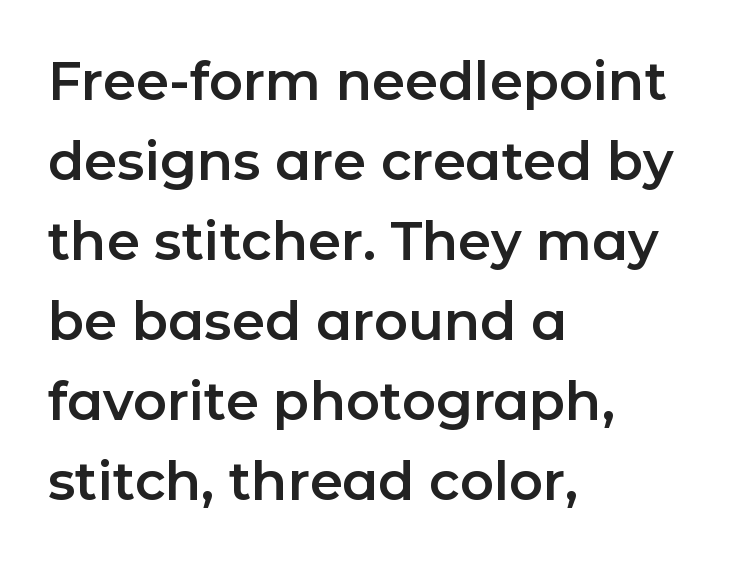
Q: Is the text italic (slanted)? A: No, it is upright.
Q: Is the typeface a serif or a sans-serif typeface? A: Sans-serif.
Q: Is the text underlined? A: No.
Q: How is the paragraph aligned? A: Left-aligned.
Q: Is the spacing between letters normal or unusually wide? A: Normal.
Q: Is the spacing between lines tight, normal or loose? A: Normal.
Q: Width (condensed, normal, or wide)? A: Normal.
Q: Stroke contrast? A: Low.
Q: x-height? A: Medium.
Q: Monospaced? A: No.
